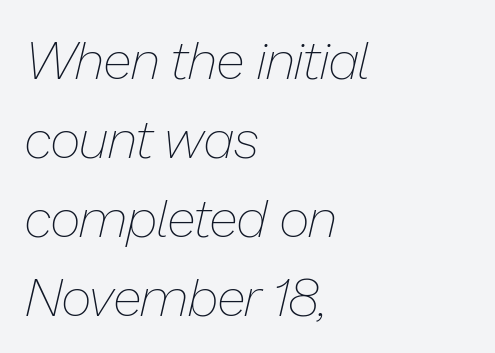
Quick note: interline space is typical. Proportional: the letters do not fall into vertical columns. The gap between lines stays unmarked. Notice how the stems are inclined rather than vertical — that's the hallmark of italics. The letters look calm and open, with moderate or lighter stems. Look at the tracking — it's just the regular setting, nothing added.
